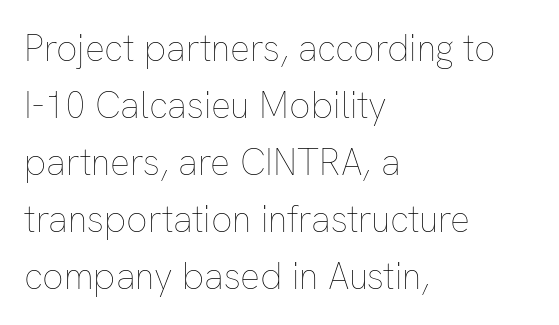
{"italic": "no", "bold": "no", "weight": "thin", "width": "normal", "stroke_contrast": "low", "x_height": "medium", "monospaced": "no", "underline": "no", "align": "left", "line_spacing": "normal", "line_spacing_ratio": 1.54, "letter_spacing": "normal", "letter_spacing_em": 0.0, "glyph_px": 37}
